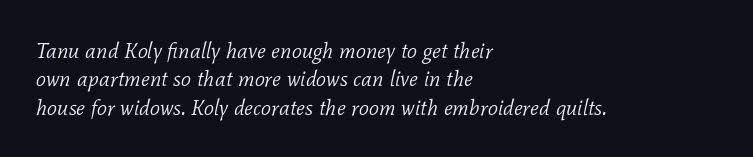
The image shows 22 px text type, italic (leaning right); set left-aligned, normal line spacing (1.29x), normal letter spacing, not underlined.
